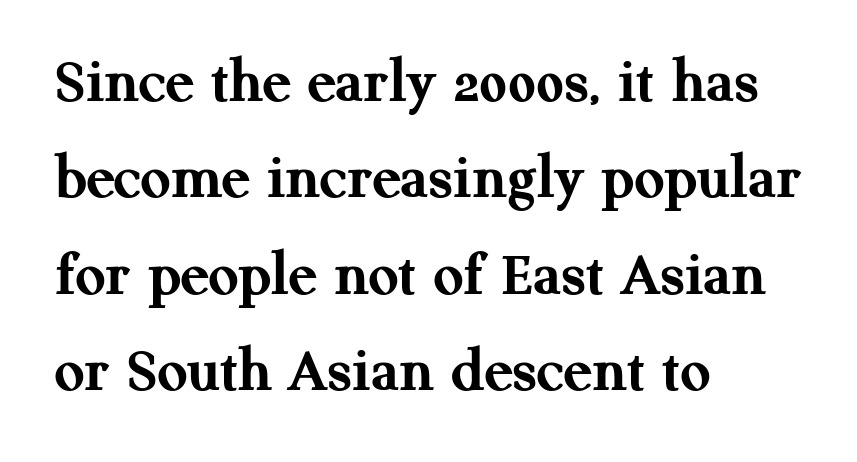
Q: Is the text bold? A: Yes.
Q: Is the text italic (slanted)? A: No, it is upright.
Q: Is the typeface a serif or a sans-serif typeface? A: Serif.
Q: Is the text underlined? A: No.
Q: How is the paragraph aligned? A: Left-aligned.
Q: Is the spacing between letters normal or unusually wide? A: Normal.
Q: Is the spacing between lines tight, normal or loose? A: Normal.
Q: Width (condensed, normal, or wide)? A: Normal.
Q: Stroke contrast? A: Medium.
Q: x-height? A: Medium.
Q: Monospaced? A: No.
